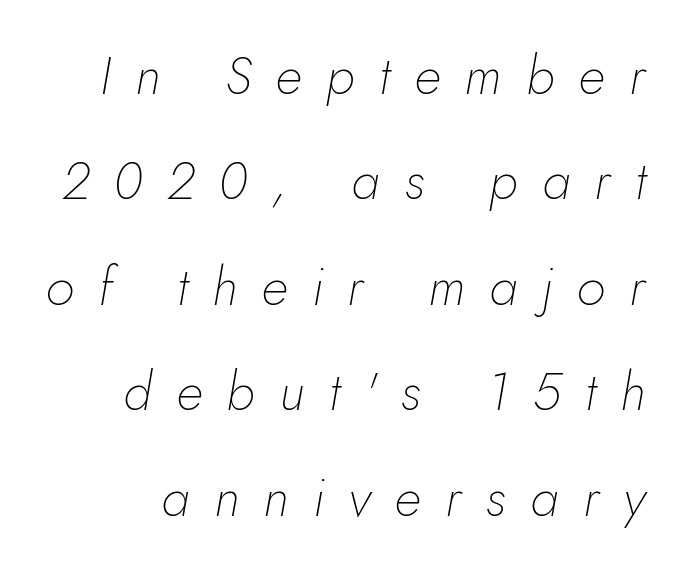
Varying glyph widths throughout — classic text-font behaviour. Between one letter and the next there's a generous, obvious gap. Every character sits at an angle, as italics do. Descenders hang freely into open space. Weight: in the light-to-regular range. Notice the wide empty band between every row — that's loose leading.
